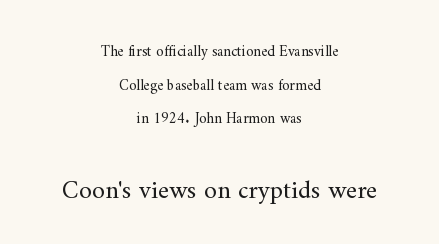
The image shows 26 px text type, upright; set centered, loose line spacing (2.25x), normal letter spacing, not underlined; the second (bottom) block is 1.73x larger.
